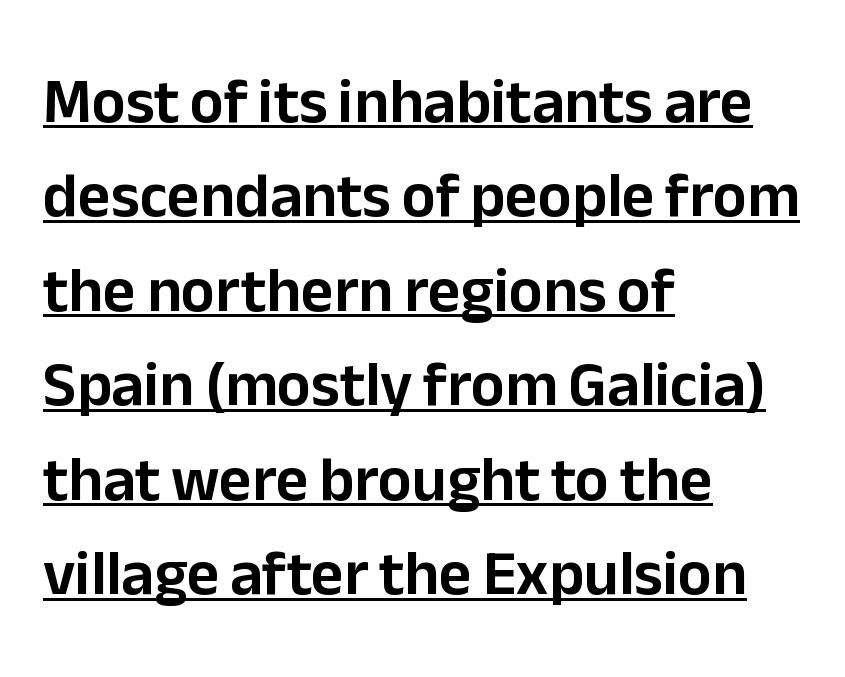
This sample has the flowing, uneven cadence of proportional lettering. The font's upright variant was chosen for this text. Does a line run under the words? Yes, clearly. The leading is moderate, giving the passage an even texture.
